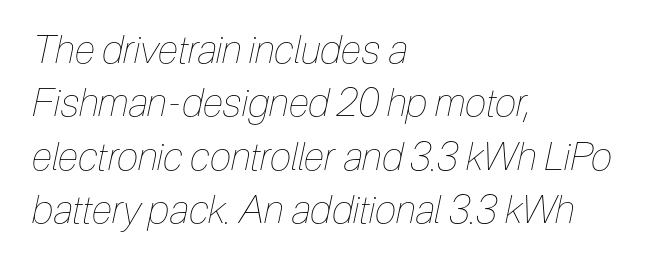
Check the space under the baseline: it is left empty. How are the letters spaced? Ordinarily, with no added tracking. Compared with a typical body face, this is equally light or lighter still. Spacing verdict: proportional, widths tailored to each character. The designer left line spacing at the default.
